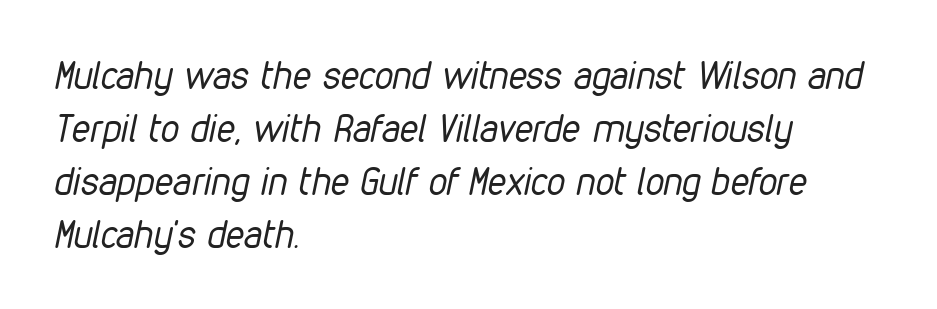
Q: Is the text bold? A: No.
Q: Is the text italic (slanted)? A: Yes, it leans right by about 12 degrees.
Q: Is the text underlined? A: No.
Q: How is the paragraph aligned? A: Left-aligned.
Q: Is the spacing between letters normal or unusually wide? A: Normal.
Q: Is the spacing between lines tight, normal or loose? A: Normal.
Q: Width (condensed, normal, or wide)? A: Condensed.
Q: Stroke contrast? A: Low.
Q: x-height? A: Medium.
Q: Monospaced? A: No.
